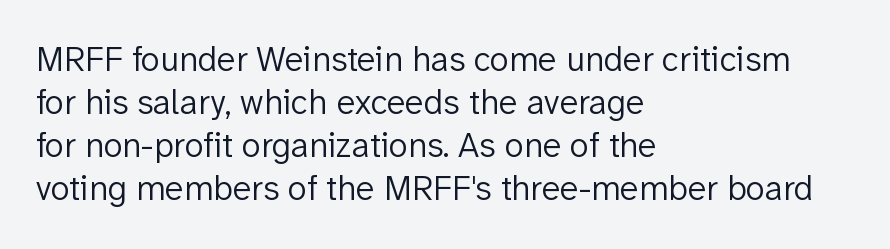
Q: Is the text bold? A: No.
Q: Is the text italic (slanted)? A: No, it is upright.
Q: Is the typeface a serif or a sans-serif typeface? A: Sans-serif.
Q: Is the text underlined? A: No.
Q: How is the paragraph aligned? A: Left-aligned.
Q: Is the spacing between letters normal or unusually wide? A: Normal.
Q: Width (condensed, normal, or wide)? A: Normal.
Q: Stroke contrast? A: Low.
Q: x-height? A: Medium.
Q: Monospaced? A: No.
